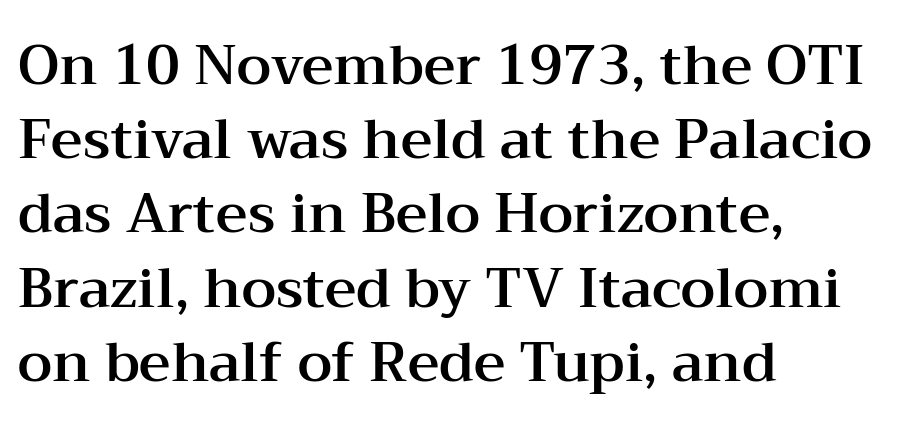
Q: Is the text italic (slanted)? A: No, it is upright.
Q: Is the typeface a serif or a sans-serif typeface? A: Serif.
Q: Is the text underlined? A: No.
Q: How is the paragraph aligned? A: Left-aligned.
Q: Is the spacing between letters normal or unusually wide? A: Normal.
Q: Is the spacing between lines tight, normal or loose? A: Normal.
Q: Width (condensed, normal, or wide)? A: Wide.
Q: Stroke contrast? A: Medium.
Q: x-height? A: Medium.
Q: Monospaced? A: No.
